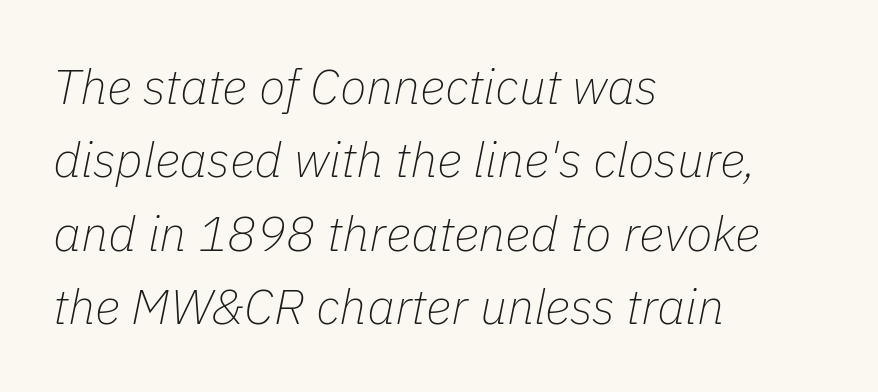
{"italic": "yes", "lean": "right", "slant_degrees": 11, "bold": "no", "weight": "thin", "width": "normal", "stroke_contrast": "low", "x_height": "medium", "monospaced": "no", "underline": "no", "align": "left", "line_spacing": "normal", "line_spacing_ratio": 1.5, "letter_spacing": "normal", "letter_spacing_em": 0.0, "glyph_px": 49}
